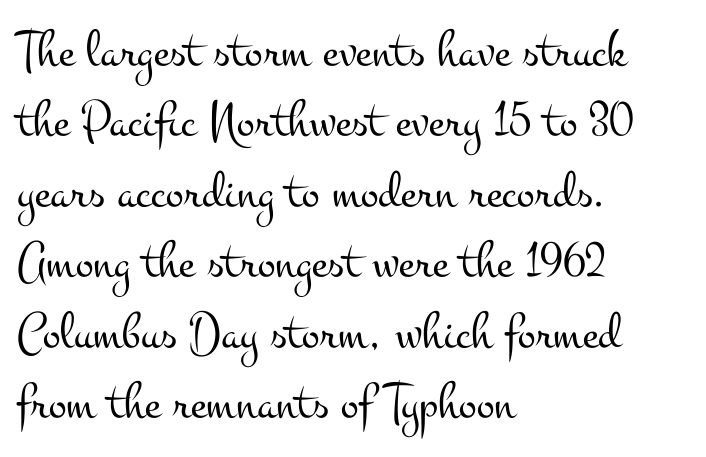
{"serif": "yes", "bold": "no", "weight": "light", "width": "wide", "stroke_contrast": "medium", "x_height": "small", "monospaced": "no", "underline": "no", "align": "left", "line_spacing": "normal", "line_spacing_ratio": 1.33, "letter_spacing": "normal", "letter_spacing_em": 0.0, "glyph_px": 53}
